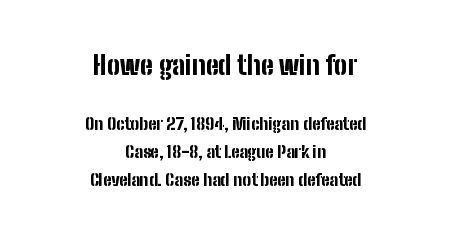
The image shows 26 px bold type, upright; set centered, normal line spacing (1.65x), normal letter spacing, not underlined; the first (top) block is 1.53x larger.
